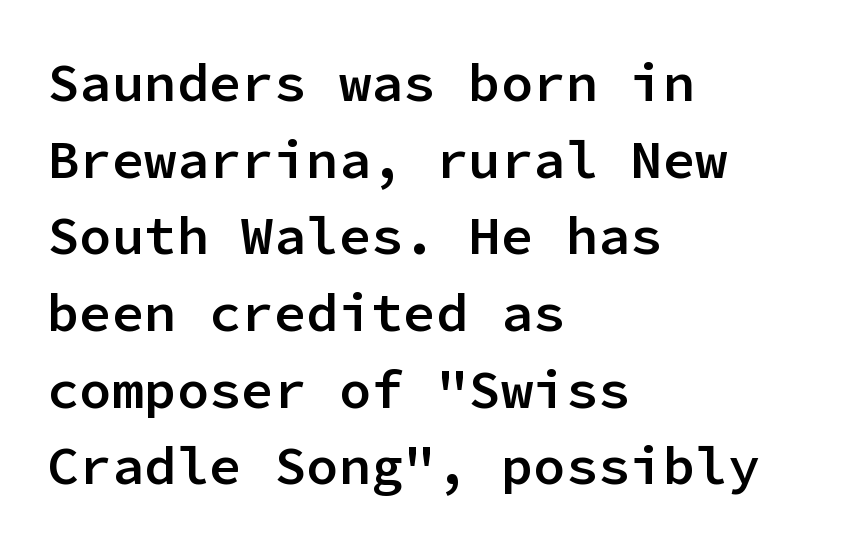
Here the designer chose a console-style face with uniform glyph widths. Rendered with straight, roman letterforms. Leftover space on each line is placed entirely after the last word. Each new line begins a customary step beneath the previous one. The gap between lines stays unmarked. How are the letters spaced? Ordinarily, with no added tracking.
